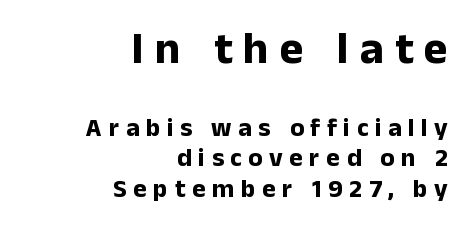
Q: Is the text bold? A: Yes.
Q: Is the text italic (slanted)? A: No, it is upright.
Q: Is the typeface a serif or a sans-serif typeface? A: Sans-serif.
Q: Is the text underlined? A: No.
Q: How is the paragraph aligned? A: Right-aligned.
Q: Is the spacing between letters normal or unusually wide? A: Unusually wide.
Q: Which block of text is set in a larger size, the first (top) or the second (bottom)? A: The first (top) one.
Q: Width (condensed, normal, or wide)? A: Normal.
Q: Stroke contrast? A: Low.
Q: x-height? A: Medium.
Q: Monospaced? A: No.
